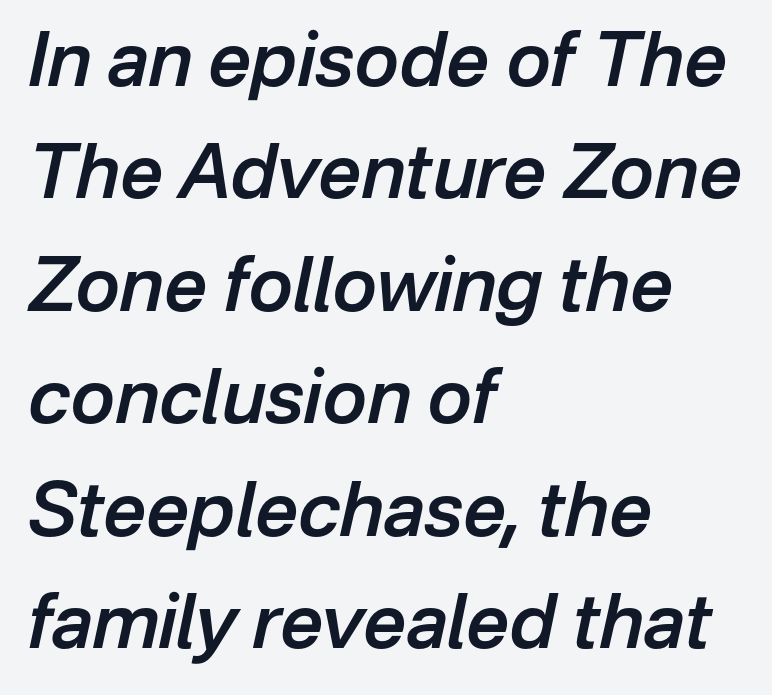
Q: Is the text bold? A: Semi-bold.
Q: Is the text italic (slanted)? A: Yes, it leans right by about 12 degrees.
Q: Is the text underlined? A: No.
Q: How is the paragraph aligned? A: Left-aligned.
Q: Is the spacing between letters normal or unusually wide? A: Normal.
Q: Is the spacing between lines tight, normal or loose? A: Normal.
Q: Width (condensed, normal, or wide)? A: Normal.
Q: Stroke contrast? A: Low.
Q: x-height? A: Medium.
Q: Monospaced? A: No.
